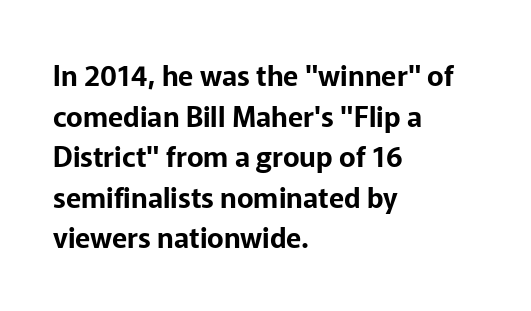
{"serif": "no", "italic": "no", "width": "normal", "stroke_contrast": "low", "x_height": "medium", "monospaced": "no", "underline": "no", "align": "left", "line_spacing": "normal", "line_spacing_ratio": 1.45, "letter_spacing": "normal", "letter_spacing_em": 0.0, "glyph_px": 28}
